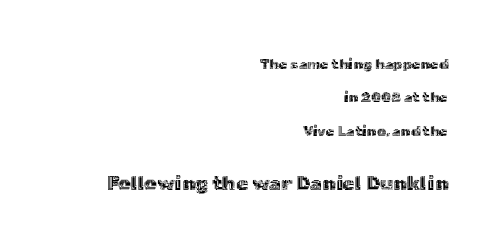
{"italic": "no", "underline": "no", "align": "right", "line_spacing": "loose", "line_spacing_ratio": 2.39, "letter_spacing": "normal", "letter_spacing_em": 0.0, "larger_block": "second", "size_ratio": 1.43, "glyph_px": 20}
